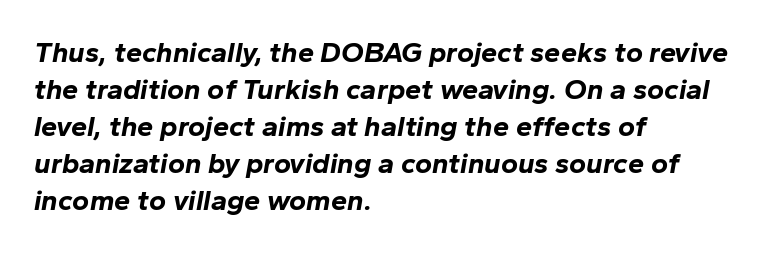
{"italic": "yes", "lean": "right", "slant_degrees": 10, "bold": "yes", "weight": "bold", "width": "normal", "stroke_contrast": "low", "x_height": "medium", "monospaced": "no", "underline": "no", "align": "left", "line_spacing": "normal", "line_spacing_ratio": 1.28, "letter_spacing": "normal", "letter_spacing_em": 0.0, "glyph_px": 29}
